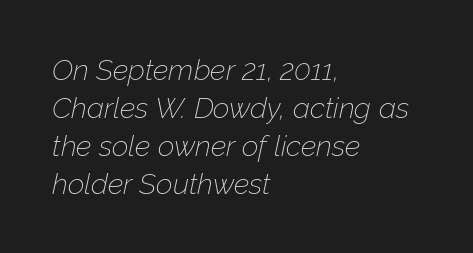
Do the characters align in a grid? No, the font is proportional. Heft: none added — not bold. Notice how the passage keeps a crisp vertical edge on the left only. The specimen omits any rule beneath the text block's lines. Look at the tracking — it's just the regular setting, nothing added. Characters are canted at an angle relative to the baseline's perpendicular.
